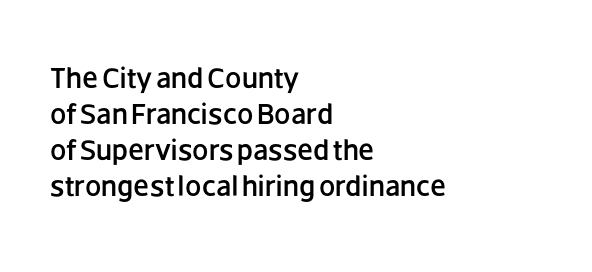
{"serif": "no", "italic": "no", "width": "normal", "stroke_contrast": "low", "x_height": "large", "monospaced": "no", "underline": "no", "align": "left", "line_spacing_ratio": 1.24, "letter_spacing": "normal", "letter_spacing_em": 0.0, "glyph_px": 29}
